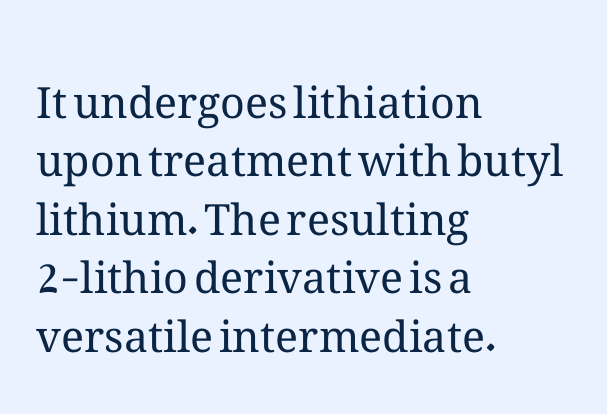
The image shows 43 px regular-weight type, upright; set left-aligned, normal line spacing (1.36x), normal letter spacing, not underlined; medium stroke contrast and a medium x-height.
